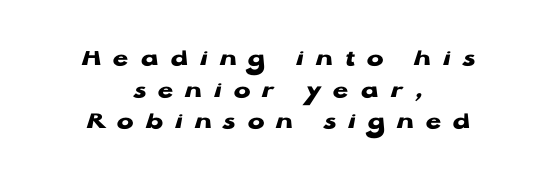
The image shows 25 px bold type, upright; set centered, normal line spacing (1.27x), unusually wide letter spacing (+0.48 em), not underlined.
